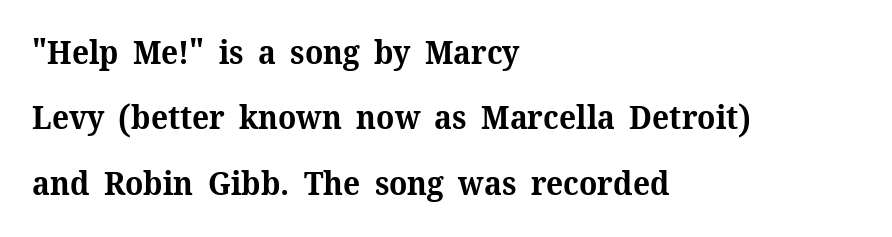
The image shows 32 px bold serif type, upright; set left-aligned, loose line spacing (2.04x), normal letter spacing, not underlined; medium stroke contrast and a medium x-height.
